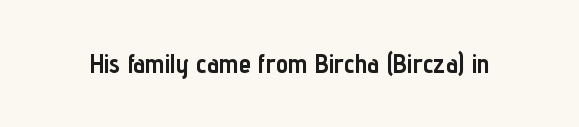
Q: Is the text bold? A: Yes.
Q: Is the text italic (slanted)? A: No, it is upright.
Q: Is the text underlined? A: No.
Q: Is the spacing between letters normal or unusually wide? A: Normal.
